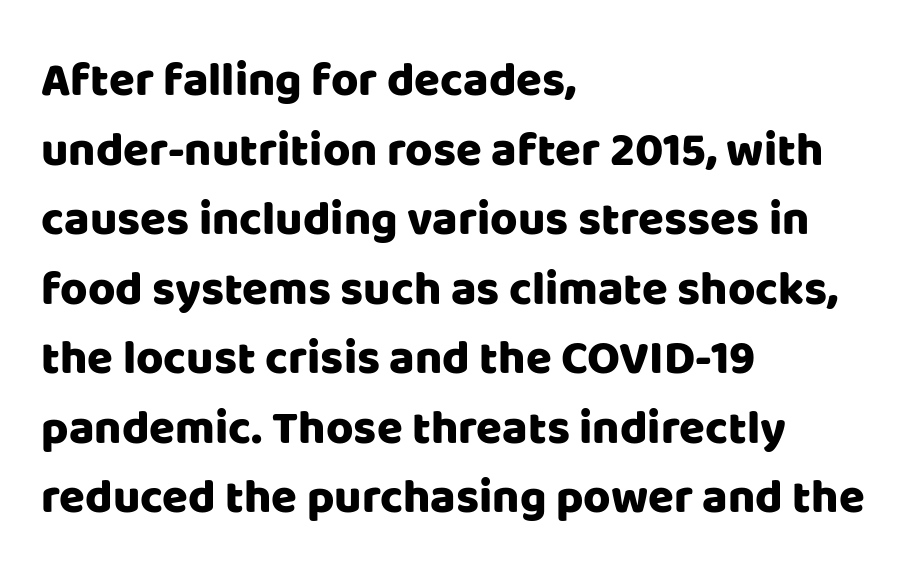
{"serif": "no", "italic": "no", "width": "normal", "stroke_contrast": "low", "x_height": "large", "monospaced": "no", "underline": "no", "align": "left", "line_spacing": "normal", "line_spacing_ratio": 1.48, "letter_spacing": "normal", "letter_spacing_em": 0.0, "glyph_px": 47}
